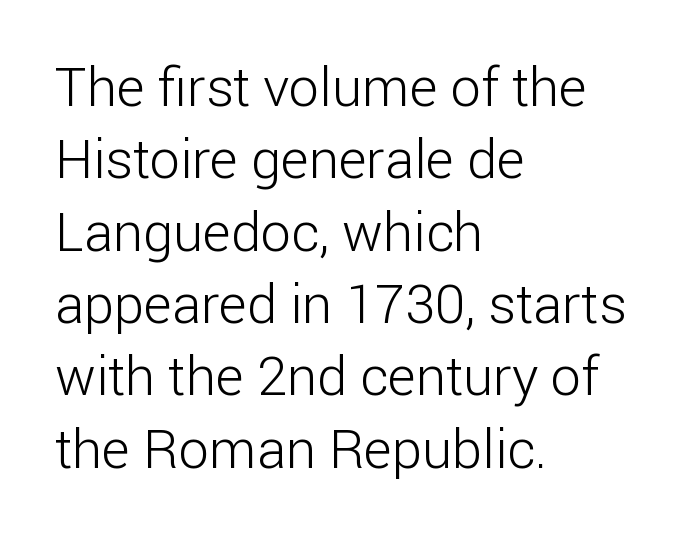
{"serif": "no", "italic": "no", "bold": "no", "weight": "light", "width": "normal", "stroke_contrast": "low", "x_height": "medium", "monospaced": "no", "underline": "no", "align": "left", "line_spacing": "normal", "line_spacing_ratio": 1.34, "letter_spacing": "normal", "letter_spacing_em": 0.0, "glyph_px": 54}
